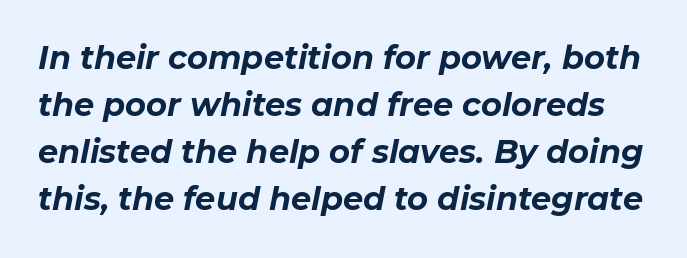
Do the characters align in a grid? No, the font is proportional. Words appear dense and cohesive because spacing is normal. The whole block is typeset with a tilt. The line-height multiplier appears to be the usual default. Set as a true bold cut, around the 700 mark.
